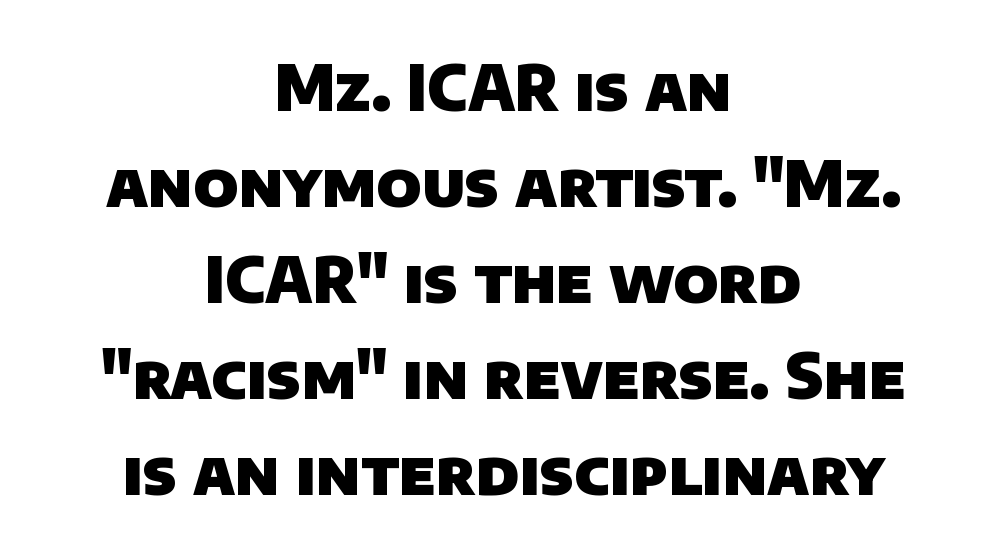
The image shows 62 px heavy sans-serif type; set centered, normal line spacing (1.55x), normal letter spacing, not underlined; low stroke contrast and a large x-height.
